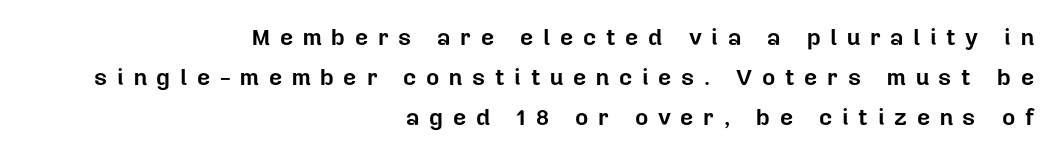
{"italic": "no", "bold": "yes", "underline": "no", "align": "right", "line_spacing_ratio": 1.75, "letter_spacing": "wide", "letter_spacing_em": 0.42, "glyph_px": 23}
